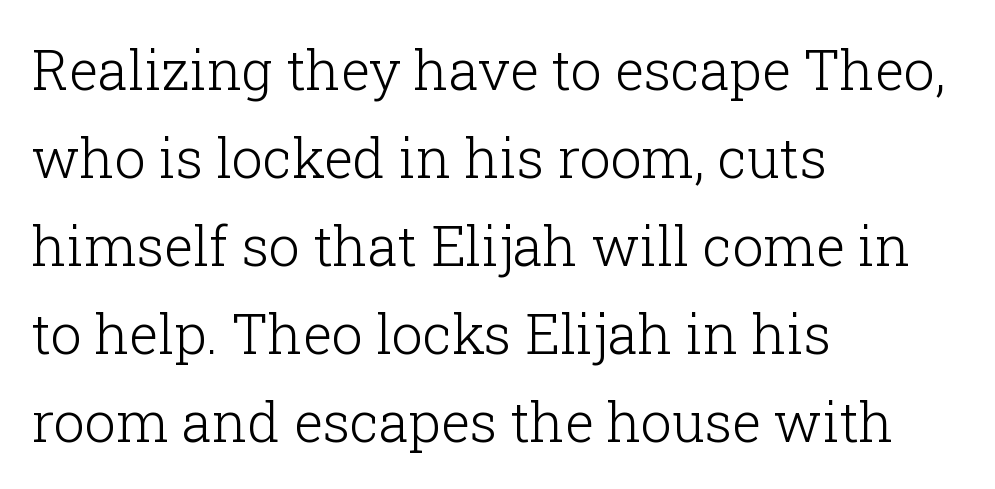
Evenly set lines give the paragraph a standard silhouette. These lines are composed in type with serifs. A typesetter would call this proportional, since set widths differ per character. The lines in this sample share a left origin and differ only in where they stop. Nobody touched the tracking dial on this one. Beneath every word, the page is bare.
